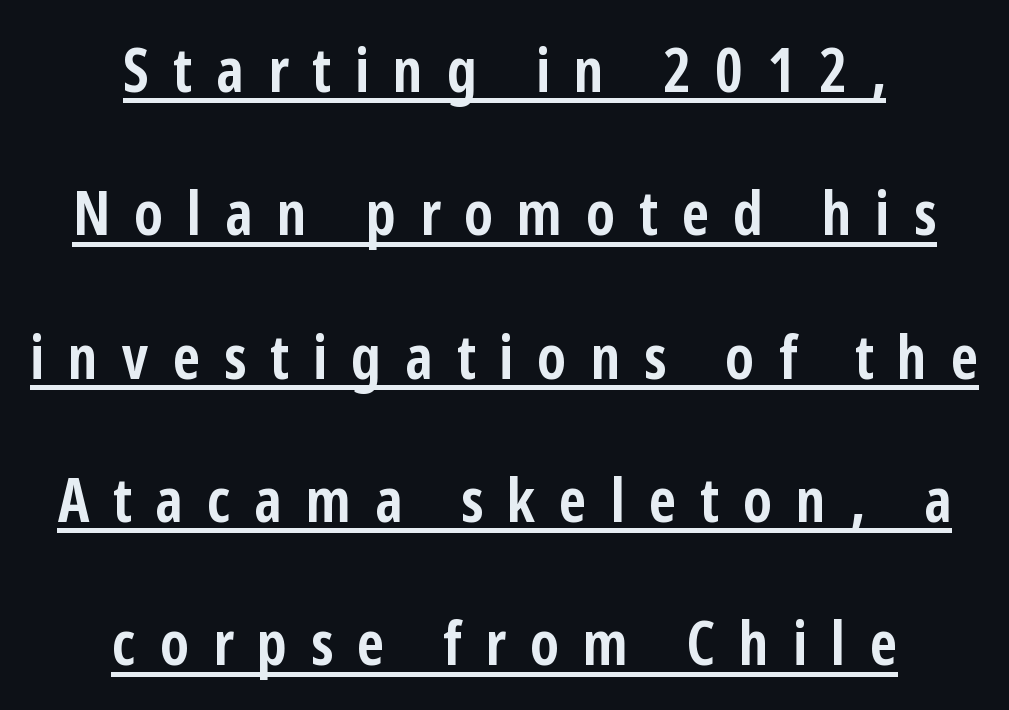
Q: Is the text bold? A: Yes.
Q: Is the text italic (slanted)? A: No, it is upright.
Q: Is the typeface a serif or a sans-serif typeface? A: Sans-serif.
Q: Is the text underlined? A: Yes.
Q: How is the paragraph aligned? A: Centered.
Q: Is the spacing between letters normal or unusually wide? A: Unusually wide.
Q: Is the spacing between lines tight, normal or loose? A: Loose.
Q: Width (condensed, normal, or wide)? A: Condensed.
Q: Stroke contrast? A: Low.
Q: x-height? A: Medium.
Q: Monospaced? A: No.
